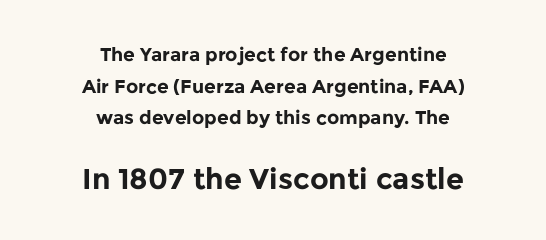
The image shows 29 px bold sans-serif type, upright; set centered, normal line spacing (1.67x), normal letter spacing, not underlined; the second (bottom) block is 1.53x larger; low stroke contrast and a medium x-height.
